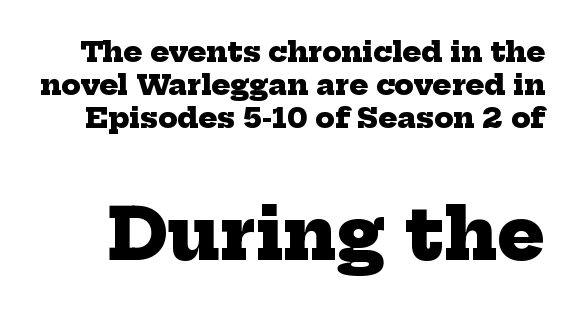
Q: Is the text bold? A: Yes.
Q: Is the typeface a serif or a sans-serif typeface? A: Serif.
Q: Is the text underlined? A: No.
Q: Is the spacing between letters normal or unusually wide? A: Normal.
Q: Which block of text is set in a larger size, the first (top) or the second (bottom)? A: The second (bottom) one.
Q: Width (condensed, normal, or wide)? A: Normal.
Q: Stroke contrast? A: Low.
Q: x-height? A: Medium.
Q: Monospaced? A: No.
